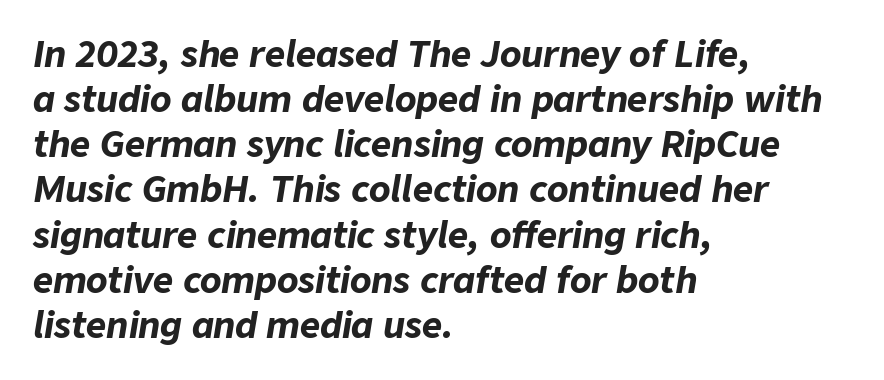
The image shows 35 px bold type, italic (leaning right); set left-aligned, normal line spacing (1.29x), normal letter spacing, not underlined; low stroke contrast and a medium x-height.
